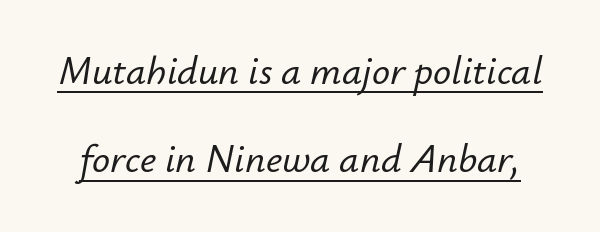
The image shows 40 px text type, italic (leaning right); set loose line spacing (2.21x), normal letter spacing, underlined; low stroke contrast and a small x-height.
